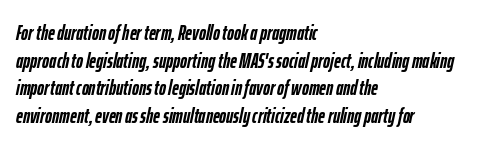
The image shows 21 px bold type, italic (leaning right); set left-aligned, normal line spacing (1.32x), normal letter spacing, not underlined.
